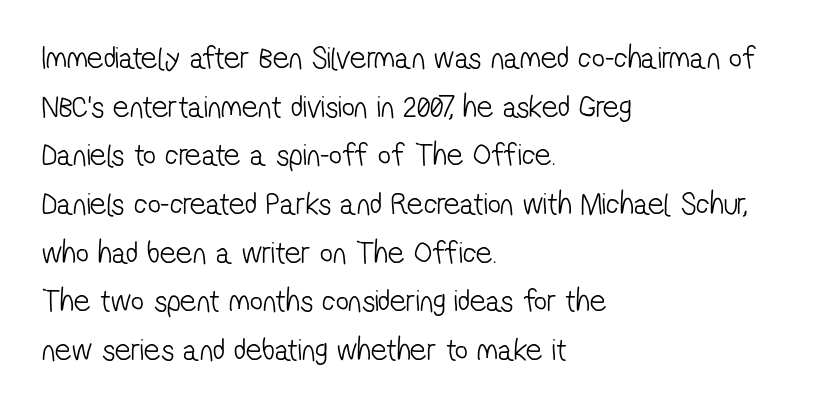
Inter-character spacing is left at the font's built-in metrics. Successive baselines arrive at the customary interval. Rule under the text: the space is simply empty. The paragraph shown leans on its left margin. Nothing heavy about these letters — not bold at all.
